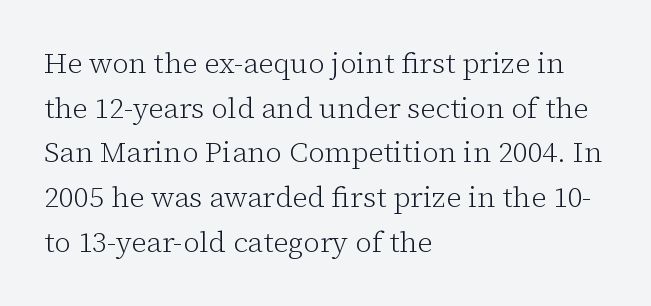
Q: Is the text bold? A: No.
Q: Is the text italic (slanted)? A: No, it is upright.
Q: Is the typeface a serif or a sans-serif typeface? A: Serif.
Q: Is the text underlined? A: No.
Q: How is the paragraph aligned? A: Left-aligned.
Q: Is the spacing between letters normal or unusually wide? A: Normal.
Q: Is the spacing between lines tight, normal or loose? A: Normal.
Q: Width (condensed, normal, or wide)? A: Normal.
Q: Stroke contrast? A: Low.
Q: x-height? A: Medium.
Q: Monospaced? A: No.
